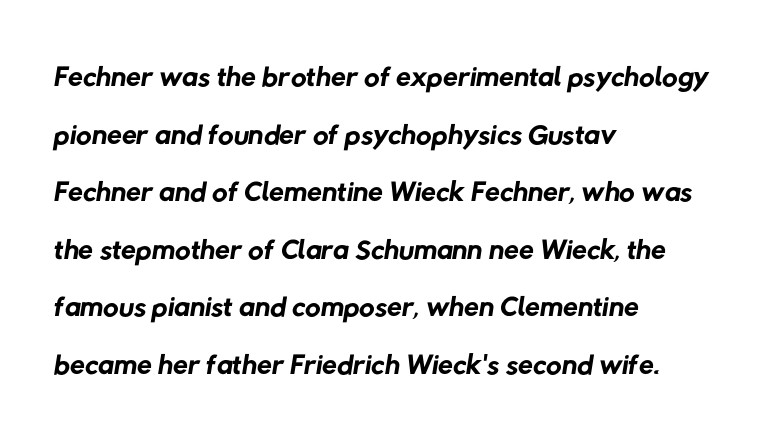
Q: Is the text bold? A: No.
Q: Is the typeface a serif or a sans-serif typeface? A: Sans-serif.
Q: Is the text underlined? A: No.
Q: How is the paragraph aligned? A: Left-aligned.
Q: Is the spacing between letters normal or unusually wide? A: Normal.
Q: Is the spacing between lines tight, normal or loose? A: Normal.
Q: Width (condensed, normal, or wide)? A: Normal.
Q: Stroke contrast? A: Low.
Q: x-height? A: Medium.
Q: Monospaced? A: No.
